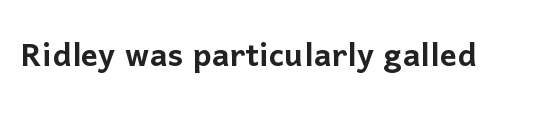
Is there any slant? The stems are plumb. Default kerning and tracking; the words read as compact shapes. Think of a printed novel: that variable character pitch is what you see here. You can tell from the bare stems that sans-serif type was used. Descenders are the only things crossing below the line.
